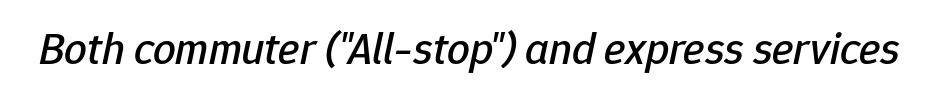
The image shows 45 px text type, italic (leaning right); set normal letter spacing, not underlined; low stroke contrast and a medium x-height.
